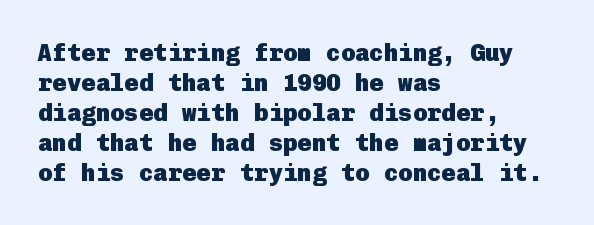
{"italic": "no", "bold": "yes", "underline": "no", "align": "left", "line_spacing": "normal", "line_spacing_ratio": 1.25, "letter_spacing": "normal", "letter_spacing_em": 0.0, "glyph_px": 24}
